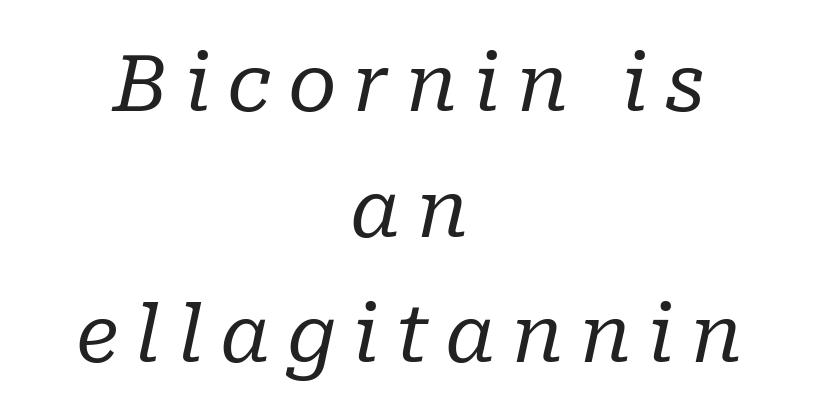
Q: Is the text bold? A: No.
Q: Is the text italic (slanted)? A: Yes, it leans right by about 10 degrees.
Q: Is the typeface a serif or a sans-serif typeface? A: Serif.
Q: Is the text underlined? A: No.
Q: How is the paragraph aligned? A: Centered.
Q: Is the spacing between letters normal or unusually wide? A: Unusually wide.
Q: Is the spacing between lines tight, normal or loose? A: Normal.
Q: Width (condensed, normal, or wide)? A: Normal.
Q: Stroke contrast? A: Low.
Q: x-height? A: Medium.
Q: Monospaced? A: No.
